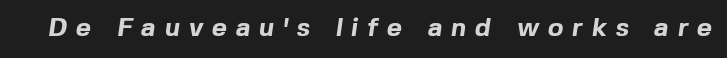
{"bold": "yes", "underline": "no", "letter_spacing": "wide", "letter_spacing_em": 0.34, "glyph_px": 26}
